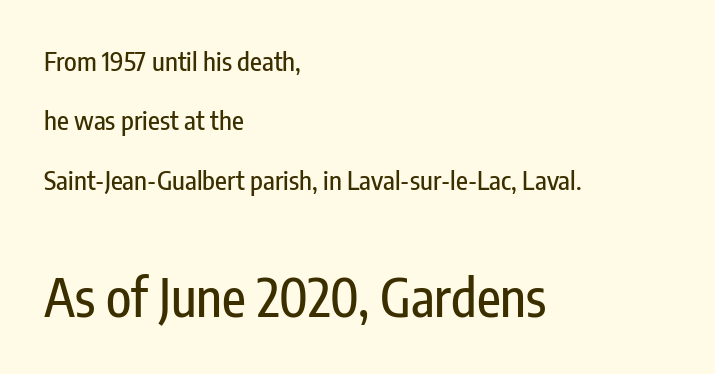
Q: Is the text italic (slanted)? A: No, it is upright.
Q: Is the typeface a serif or a sans-serif typeface? A: Sans-serif.
Q: Is the text underlined? A: No.
Q: How is the paragraph aligned? A: Left-aligned.
Q: Is the spacing between letters normal or unusually wide? A: Normal.
Q: Is the spacing between lines tight, normal or loose? A: Loose.
Q: Which block of text is set in a larger size, the first (top) or the second (bottom)? A: The second (bottom) one.
Q: Width (condensed, normal, or wide)? A: Condensed.
Q: Stroke contrast? A: Low.
Q: x-height? A: Medium.
Q: Monospaced? A: No.
